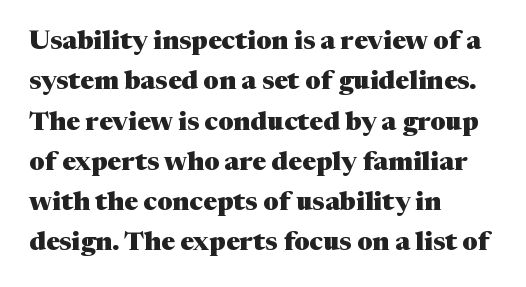
A classic flush-left, rag-right setting is used for this passage. Rows of type keep a routine distance in the vertical direction. Descenders are the only things crossing below the line. The strokes are fattened all the way to bold. Tracking value appears to be zero — textbook default spacing.
